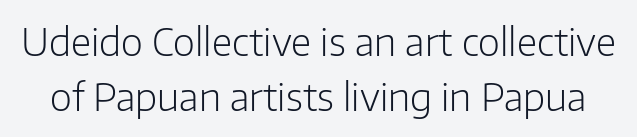
{"serif": "no", "italic": "no", "bold": "no", "weight": "light", "width": "normal", "stroke_contrast": "low", "x_height": "medium", "monospaced": "no", "underline": "no", "line_spacing": "normal", "line_spacing_ratio": 1.45, "letter_spacing": "normal", "letter_spacing_em": 0.0, "glyph_px": 38}
